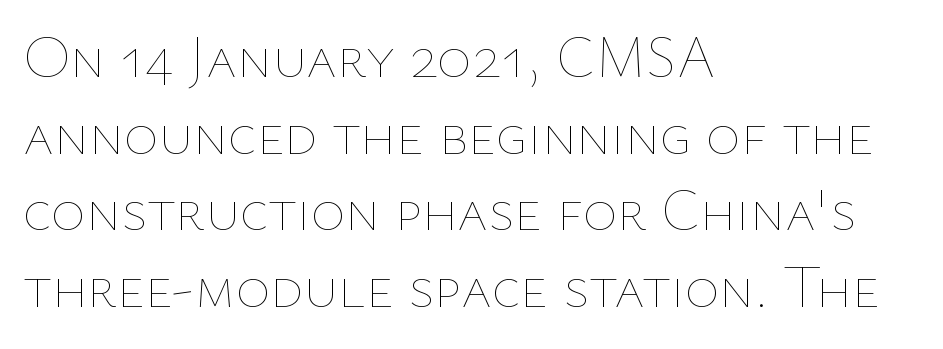
Q: Is the text bold? A: No.
Q: Is the text italic (slanted)? A: No, it is upright.
Q: Is the text underlined? A: No.
Q: How is the paragraph aligned? A: Left-aligned.
Q: Is the spacing between letters normal or unusually wide? A: Normal.
Q: Is the spacing between lines tight, normal or loose? A: Normal.
Q: Width (condensed, normal, or wide)? A: Normal.
Q: Stroke contrast? A: Low.
Q: x-height? A: Medium.
Q: Monospaced? A: No.
